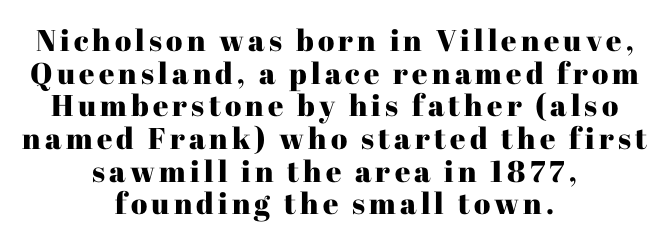
Q: Is the text italic (slanted)? A: No, it is upright.
Q: Is the typeface a serif or a sans-serif typeface? A: Serif.
Q: Is the text underlined? A: No.
Q: How is the paragraph aligned? A: Centered.
Q: Is the spacing between lines tight, normal or loose? A: Tight.
Q: Width (condensed, normal, or wide)? A: Normal.
Q: Stroke contrast? A: High.
Q: x-height? A: Medium.
Q: Monospaced? A: No.
